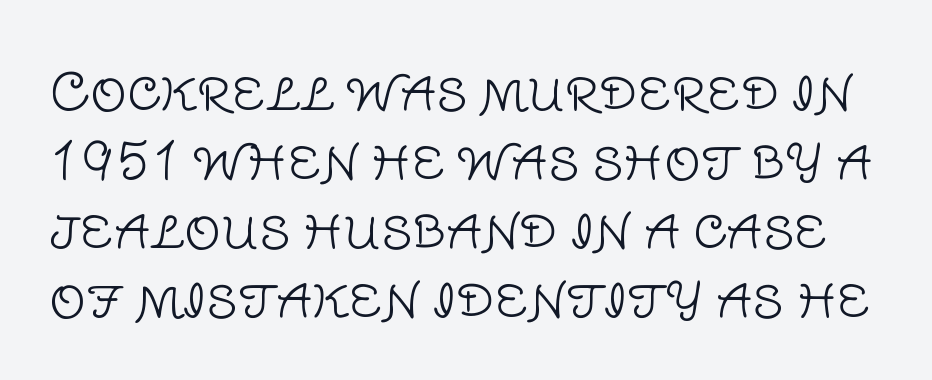
Caption: face not bold, strokes unweighted. Look at the bottom of the vertical strokes: they stop flat, with no serifs. The face used here is proportionally spaced, like ordinary book or web type. Tracking here is standard; glyphs follow each other at the usual distance.
